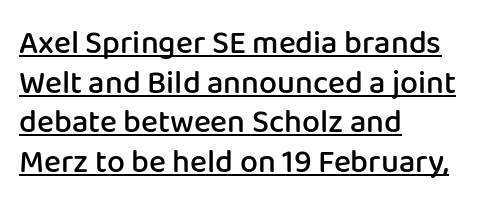
The face used here appears with an underline applied. A semibold gives these letters moderate extra thickness, short of bold. Letter spacing: default. Here the designer chose a conventional face with non-uniform glyph widths. No italicization has been applied; the sample stays upright.
